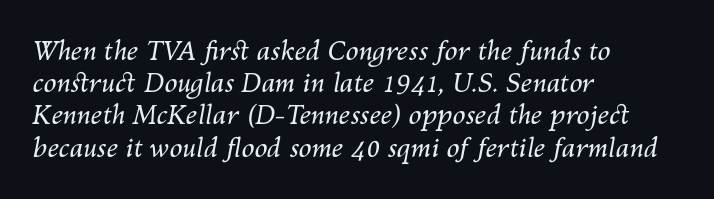
Casual observation: everything's shoved over to the left. Counters stay open thanks to moderate or lighter strokes. The space directly below the letters is spotless. Compared with ordinary roman type, these characters are visibly tilted.
